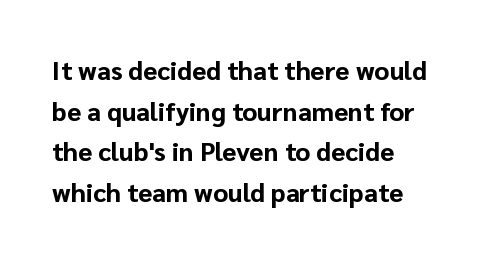
Students, note that the glyphs here touch the page at normal intervals. Lines of text with bare space underneath. Short and long lines alike share a common starting point at left. The font's upright variant was chosen for this text.
